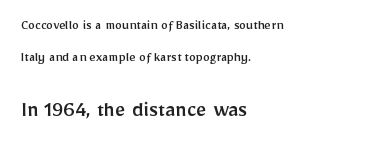
Q: Is the text italic (slanted)? A: No, it is upright.
Q: Is the text underlined? A: No.
Q: How is the paragraph aligned? A: Left-aligned.
Q: Is the spacing between letters normal or unusually wide? A: Normal.
Q: Is the spacing between lines tight, normal or loose? A: Loose.
Q: Which block of text is set in a larger size, the first (top) or the second (bottom)? A: The second (bottom) one.
